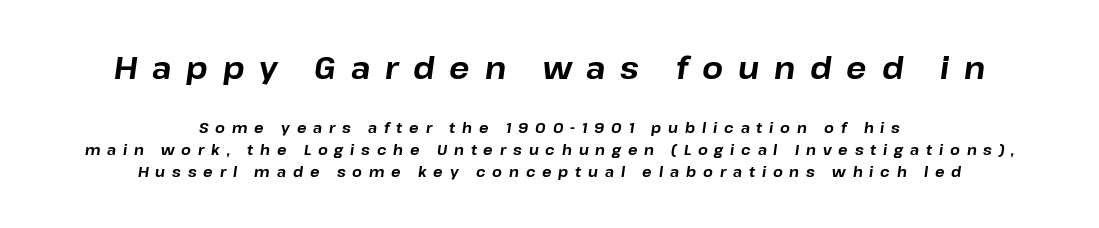
This sample has the flowing, uneven cadence of proportional lettering. The glyphs have the mass of a bold cut. The foot of each line stays bare and open. Every character sits at an angle, as italics do.
